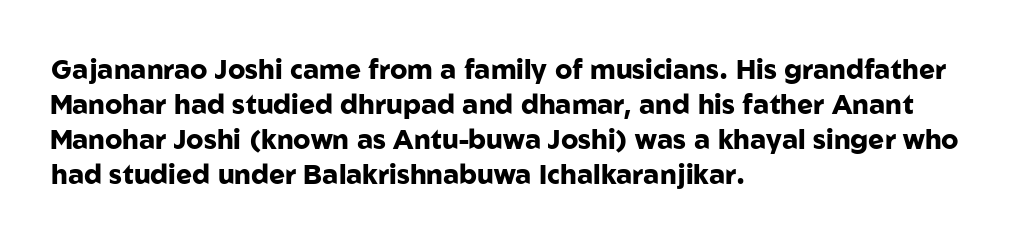
The image shows 27 px bold type, upright; set left-aligned, normal line spacing (1.3x), normal letter spacing, not underlined.
